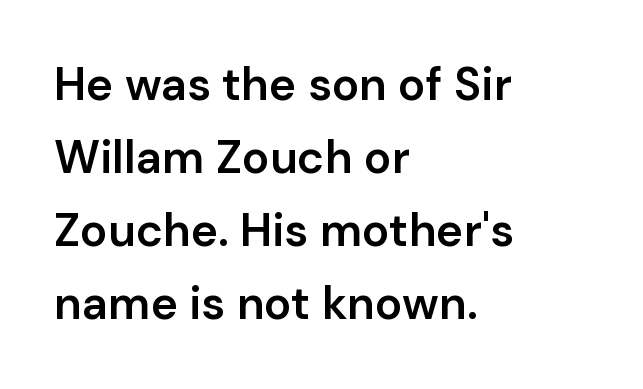
The image shows 46 px semibold sans-serif type, upright; set left-aligned, normal line spacing (1.59x), normal letter spacing, not underlined; low stroke contrast and a medium x-height.
